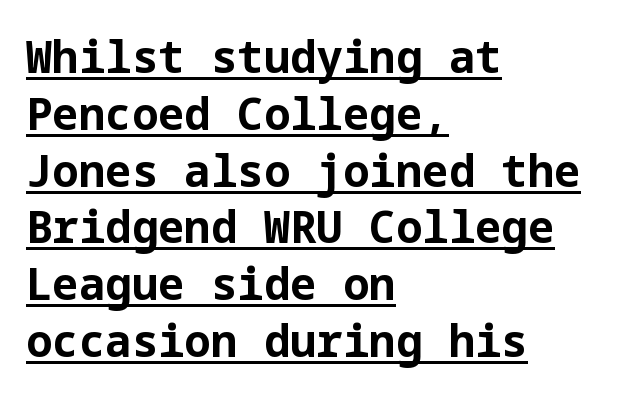
Q: Is the text bold? A: Yes.
Q: Is the text italic (slanted)? A: No, it is upright.
Q: Is the typeface a serif or a sans-serif typeface? A: Sans-serif.
Q: Is the text underlined? A: Yes.
Q: How is the paragraph aligned? A: Left-aligned.
Q: Is the spacing between letters normal or unusually wide? A: Normal.
Q: Is the spacing between lines tight, normal or loose? A: Normal.
Q: Width (condensed, normal, or wide)? A: Normal.
Q: Stroke contrast? A: Low.
Q: x-height? A: Medium.
